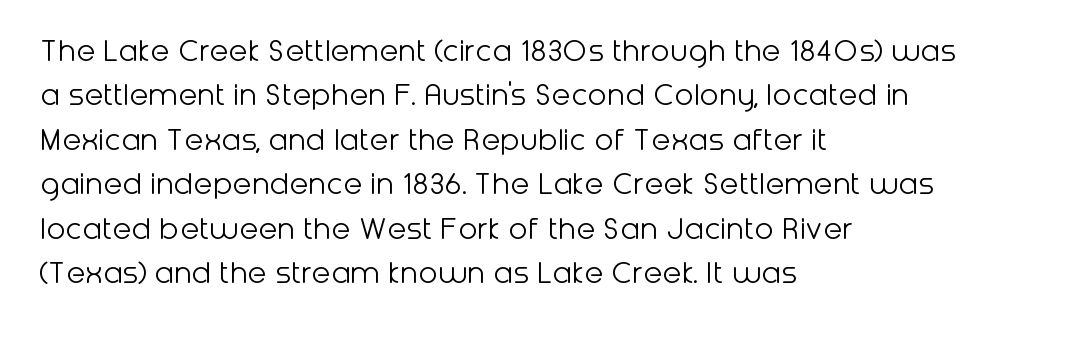
Q: Is the text bold? A: No.
Q: Is the text italic (slanted)? A: No, it is upright.
Q: Is the typeface a serif or a sans-serif typeface? A: Sans-serif.
Q: Is the text underlined? A: No.
Q: How is the paragraph aligned? A: Left-aligned.
Q: Is the spacing between letters normal or unusually wide? A: Normal.
Q: Is the spacing between lines tight, normal or loose? A: Normal.
Q: Width (condensed, normal, or wide)? A: Normal.
Q: Stroke contrast? A: Low.
Q: x-height? A: Medium.
Q: Monospaced? A: No.
